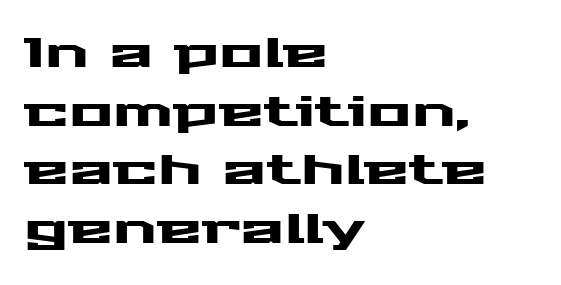
Q: Is the text italic (slanted)? A: No, it is upright.
Q: Is the typeface a serif or a sans-serif typeface? A: Sans-serif.
Q: Is the text underlined? A: No.
Q: How is the paragraph aligned? A: Left-aligned.
Q: Is the spacing between letters normal or unusually wide? A: Normal.
Q: Is the spacing between lines tight, normal or loose? A: Normal.
Q: Width (condensed, normal, or wide)? A: Wide.
Q: Stroke contrast? A: Medium.
Q: x-height? A: Medium.
Q: Monospaced? A: No.
